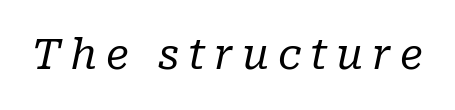
Slant detected: the letters are inclined. This rendering employs a face with finishing strokes, i.e., a serif. Nobody drew a line under any word here. The typeface has the unassuming heft of standard copy or less.
